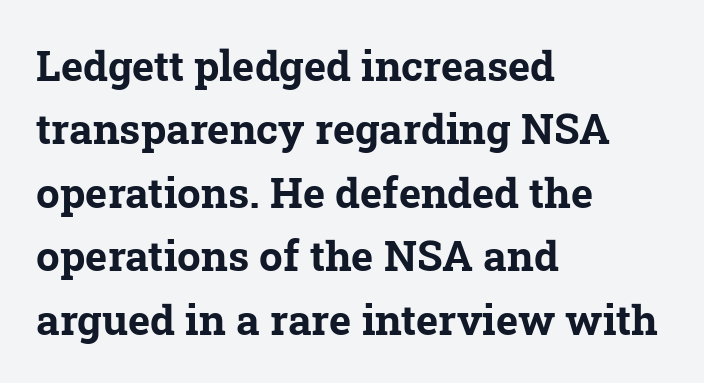
How would I describe the line gaps? Plain and ordinary. A clean baseline with only descenders dipping below it. A student would call this left alignment; a typographer would say flush left, rag right. Serif or sans? Serif — the stroke terminals have little feet. A dark, heavy texture on the line: the type is bold. These lines are rendered in a variable-pitch font.
